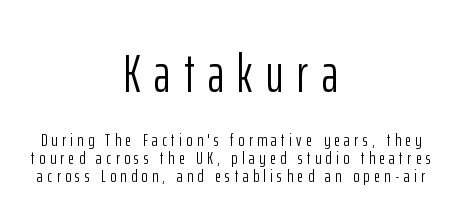
{"serif": "no", "italic": "no", "bold": "no", "weight": "light", "width": "condensed", "stroke_contrast": "low", "x_height": "medium", "monospaced": "no", "underline": "no", "align": "center", "line_spacing": "tight", "line_spacing_ratio": 0.98, "letter_spacing": "wide", "letter_spacing_em": 0.25, "larger_block": "first", "size_ratio": 2.94, "glyph_px": 53}
